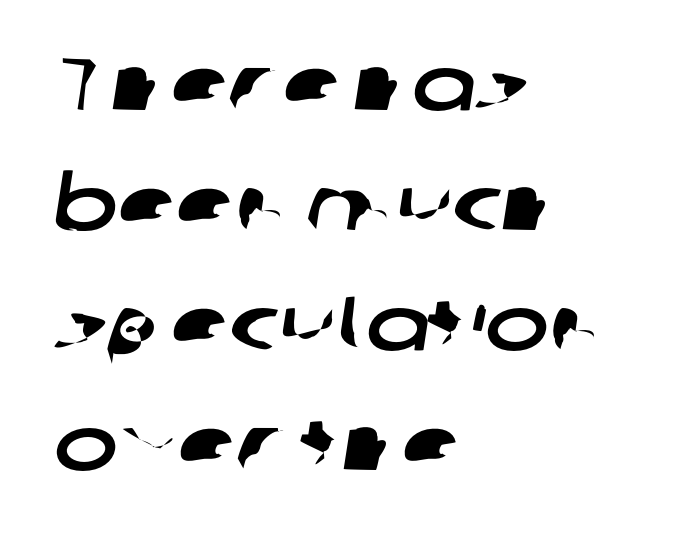
{"serif": "no", "width": "wide", "stroke_contrast": "low", "x_height": "medium", "monospaced": "no", "underline": "no", "align": "left", "line_spacing": "normal", "line_spacing_ratio": 1.58, "letter_spacing": "normal", "letter_spacing_em": 0.0, "glyph_px": 76}
